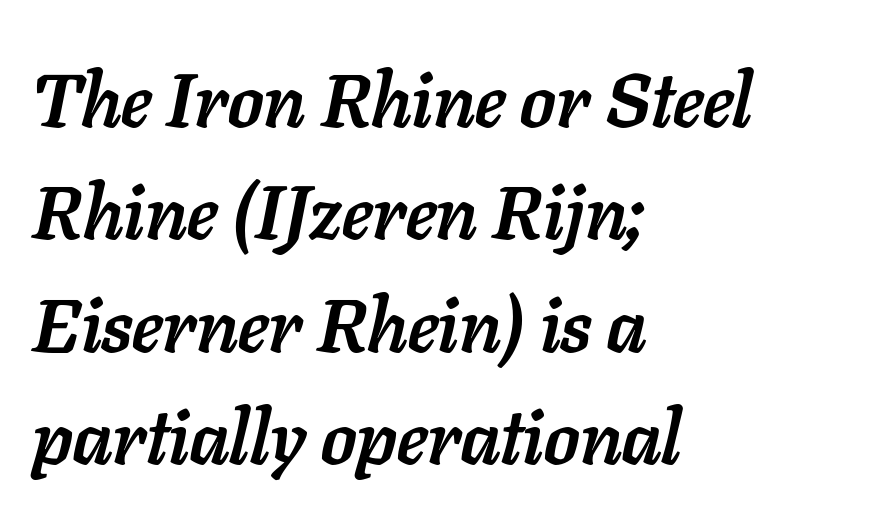
The image shows 76 px semibold type, italic (leaning right); set left-aligned, normal line spacing (1.48x), normal letter spacing, not underlined; low stroke contrast and a medium x-height.
